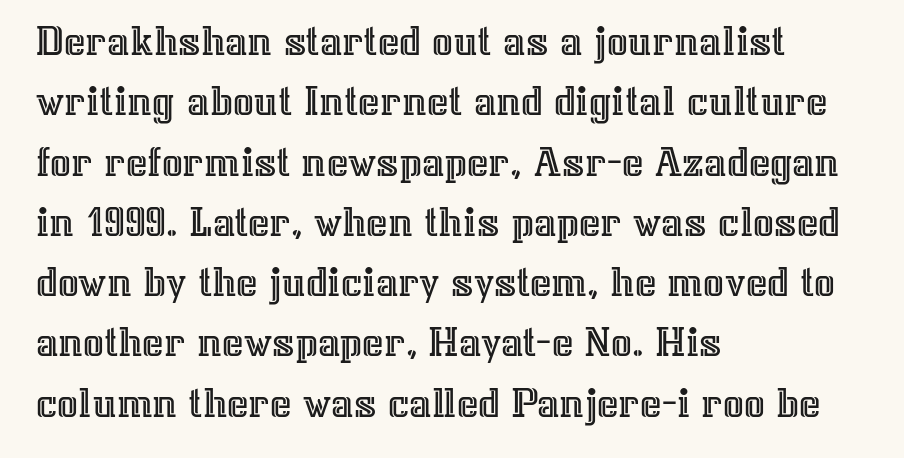
{"italic": "no", "width": "normal", "x_height": "medium", "monospaced": "no", "underline": "no", "align": "left", "line_spacing": "normal", "line_spacing_ratio": 1.31, "letter_spacing": "normal", "letter_spacing_em": 0.0, "glyph_px": 46}
